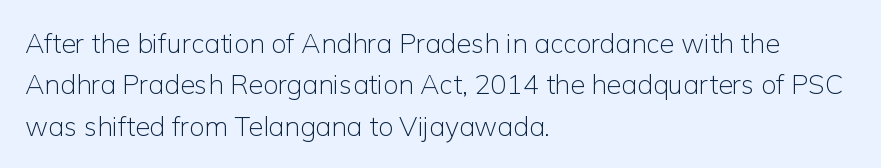
{"italic": "no", "bold": "no", "underline": "no", "align": "left", "line_spacing": "normal", "line_spacing_ratio": 1.53, "letter_spacing": "normal", "letter_spacing_em": 0.0, "glyph_px": 27}
